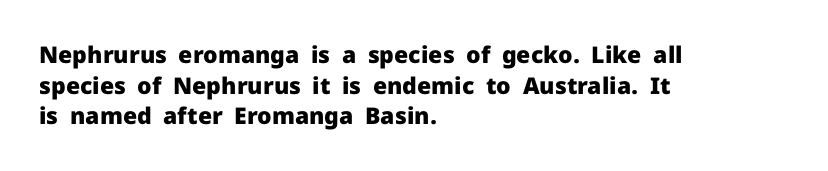
{"italic": "no", "bold": "yes", "underline": "no", "align": "left", "line_spacing": "normal", "line_spacing_ratio": 1.33, "letter_spacing": "normal", "letter_spacing_em": 0.0, "glyph_px": 23}
